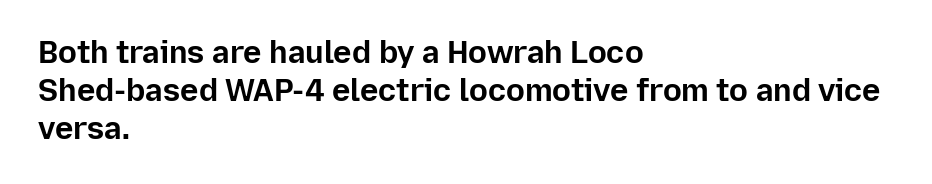
The passage shown has conventional tracking throughout. Note: no serifs on the glyphs. Every row of glyphs begins at an identical x-position on the left. Each row of text sits above clean, open space.
